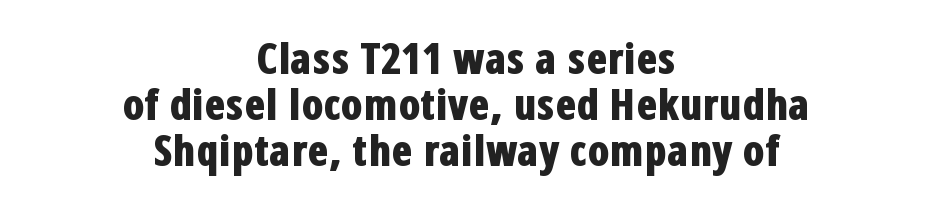
Q: Is the text bold? A: Yes.
Q: Is the text italic (slanted)? A: No, it is upright.
Q: Is the typeface a serif or a sans-serif typeface? A: Sans-serif.
Q: Is the text underlined? A: No.
Q: How is the paragraph aligned? A: Centered.
Q: Is the spacing between letters normal or unusually wide? A: Normal.
Q: Is the spacing between lines tight, normal or loose? A: Tight.
Q: Width (condensed, normal, or wide)? A: Condensed.
Q: Stroke contrast? A: Low.
Q: x-height? A: Medium.
Q: Monospaced? A: No.
